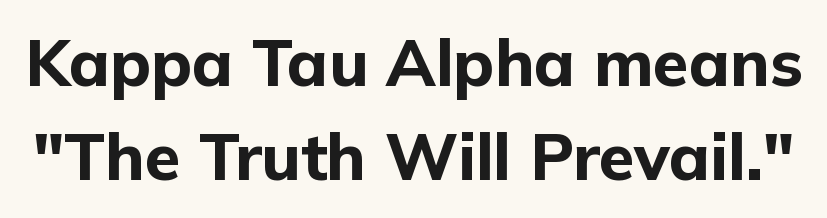
The image shows 65 px bold sans-serif type, upright; set normal line spacing (1.45x), normal letter spacing, not underlined; low stroke contrast and a medium x-height.
